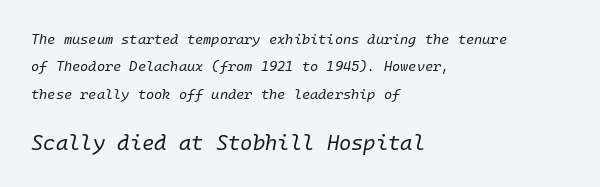
The specimen omits any rule beneath the text block's lines. Default kerning and tracking; the words read as compact shapes. Which chunk is bigger? The second one — the bottom block dwarfs the top. Would a proofreader flag this as italicized? Yes. The rag falls on the right side of this text block. Is the type heavy? It reads as light-to-regular instead.
